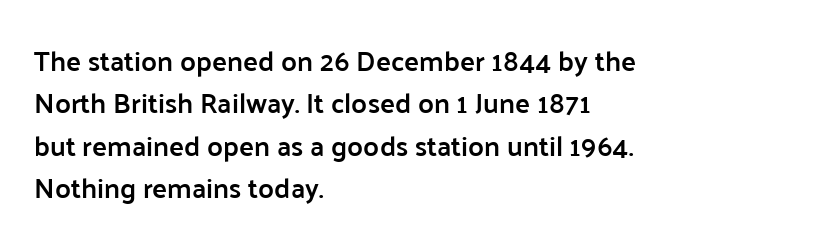
The image shows 28 px semibold sans-serif type, upright; set left-aligned, normal line spacing (1.51x), normal letter spacing, not underlined; low stroke contrast and a medium x-height.
